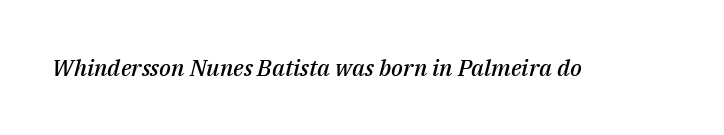
Typographic density is moderately raised because the face is semibold. Slanted lettering throughout. These lines keep a tight, regular rhythm from letter to letter. The zone under the glyphs is completely vacant.
